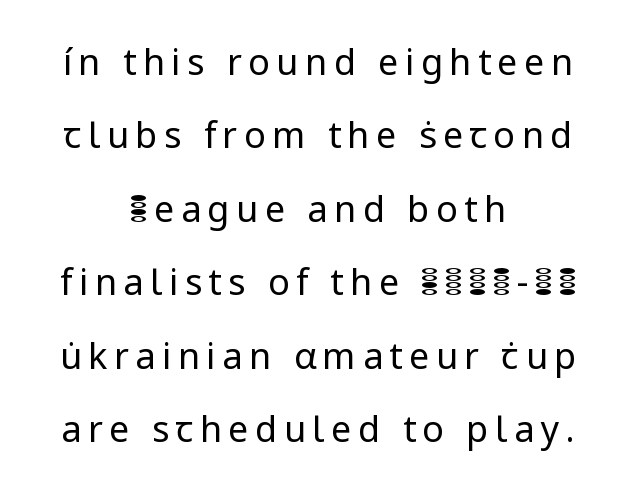
Counters stay open thanks to moderate or lighter strokes. Beneath every word, the page is bare. Centered paragraph, ragged on both sides. Proportional: the letters do not fall into vertical columns. Compared with typical paragraphs, the rows here are farther apart.
